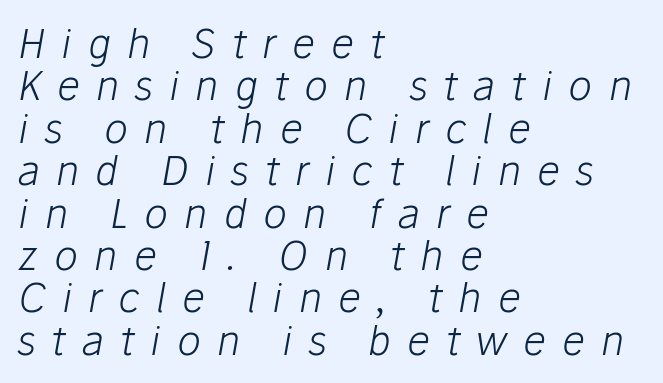
Q: Is the text bold? A: No.
Q: Is the text italic (slanted)? A: Yes, it leans right by about 10 degrees.
Q: Is the text underlined? A: No.
Q: How is the paragraph aligned? A: Left-aligned.
Q: Is the spacing between letters normal or unusually wide? A: Unusually wide.
Q: Is the spacing between lines tight, normal or loose? A: Tight.
Q: Width (condensed, normal, or wide)? A: Normal.
Q: Stroke contrast? A: Low.
Q: x-height? A: Medium.
Q: Monospaced? A: No.
